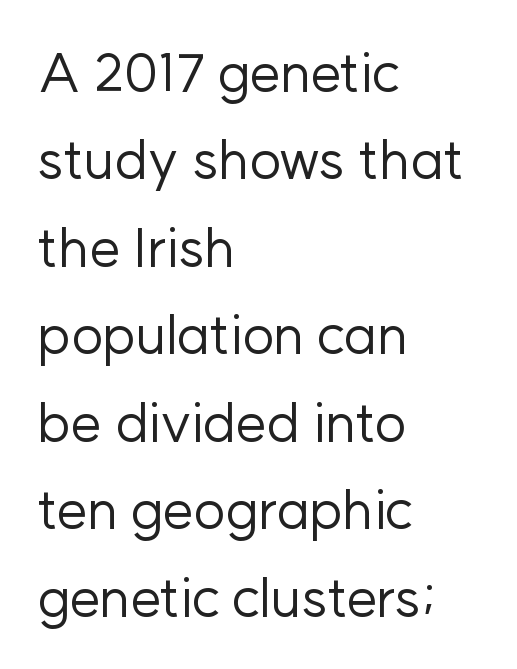
{"serif": "no", "italic": "no", "bold": "no", "weight": "regular", "width": "normal", "stroke_contrast": "low", "x_height": "medium", "monospaced": "no", "underline": "no", "align": "left", "line_spacing": "normal", "line_spacing_ratio": 1.59, "letter_spacing": "normal", "letter_spacing_em": 0.0, "glyph_px": 55}
